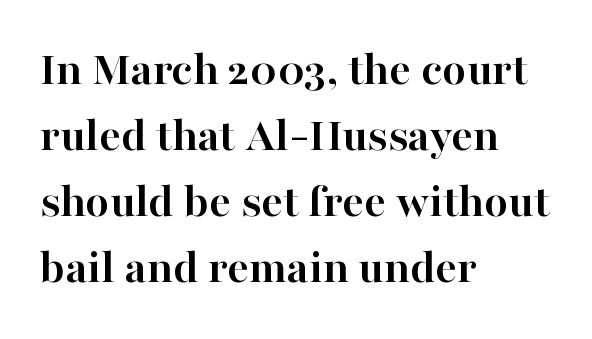
The image shows 49 px semibold serif type, upright; set left-aligned, normal line spacing (1.35x), normal letter spacing, not underlined; high stroke contrast and a medium x-height.
